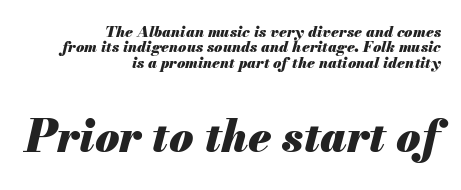
Q: Is the text bold? A: Yes.
Q: Is the text italic (slanted)? A: Yes, it leans right by about 13 degrees.
Q: Is the text underlined? A: No.
Q: How is the paragraph aligned? A: Right-aligned.
Q: Is the spacing between letters normal or unusually wide? A: Normal.
Q: Is the spacing between lines tight, normal or loose? A: Tight.
Q: Which block of text is set in a larger size, the first (top) or the second (bottom)? A: The second (bottom) one.
Q: Width (condensed, normal, or wide)? A: Normal.
Q: Stroke contrast? A: Medium.
Q: x-height? A: Small.
Q: Monospaced? A: No.
